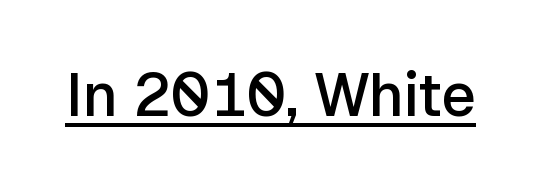
The face used here is rendered with its standard letterfit. The specimen includes a rule beneath the text block's lines. Notice how the stems are strictly vertical — no italics here. Unlike a traditional serif, this face leaves its strokes unadorned. Varying glyph widths throughout — classic text-font behaviour. Notice the strokes are somewhat thickened but not fully heavy: this is a semibold.
